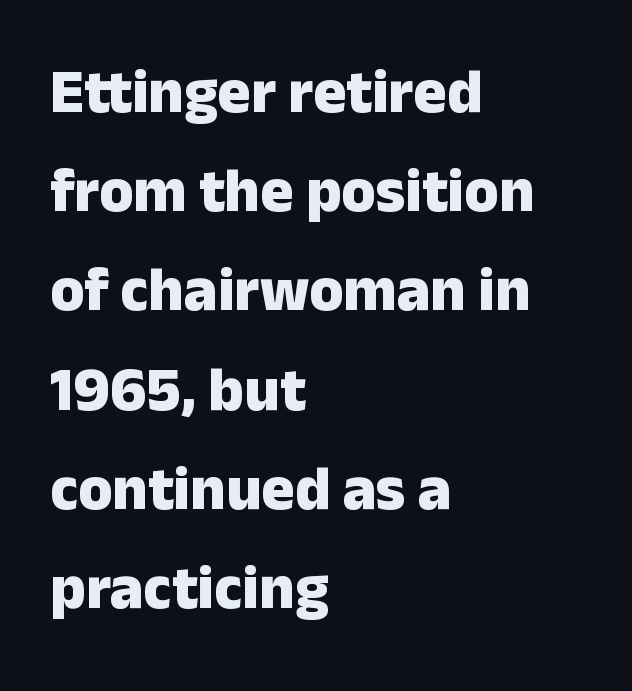
Q: Is the text bold? A: Yes.
Q: Is the text italic (slanted)? A: No, it is upright.
Q: Is the typeface a serif or a sans-serif typeface? A: Sans-serif.
Q: Is the text underlined? A: No.
Q: How is the paragraph aligned? A: Left-aligned.
Q: Is the spacing between letters normal or unusually wide? A: Normal.
Q: Is the spacing between lines tight, normal or loose? A: Normal.
Q: Width (condensed, normal, or wide)? A: Normal.
Q: Stroke contrast? A: Low.
Q: x-height? A: Medium.
Q: Monospaced? A: No.
